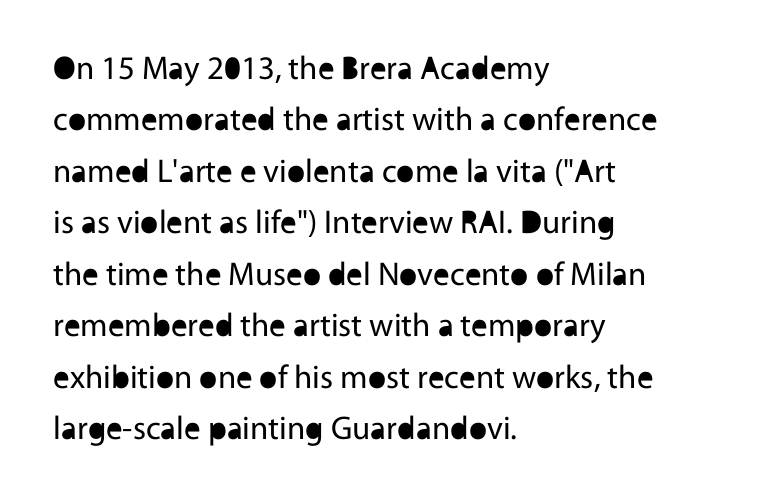
Notice how descenders clear the ascenders below comfortably — that's standard leading. Are there feet on the stems? There aren't — it's a sans. The face used here is proportionally spaced, like ordinary book or web type. Nope, not italic — everything's standing straight. Characters follow at the spacing the type designer built in. Beneath every word, the page is bare.
